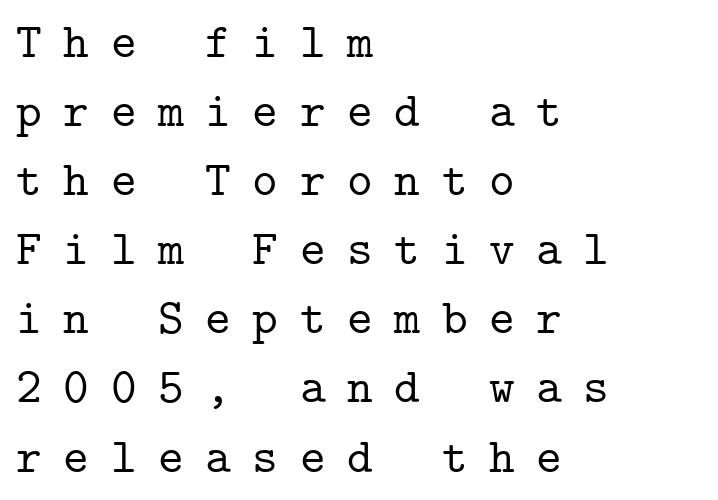
The image shows 49 px serif type, upright, monospaced; set left-aligned, normal line spacing (1.41x), unusually wide letter spacing (+0.44 em), not underlined; low stroke contrast and a medium x-height.
